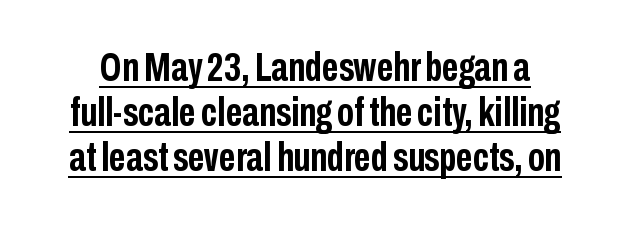
Nope, no serifs anywhere on these letters. Stroke thickness is high; the sample reads as a true bold. This rendering leaves character spacing at its baseline value. Think of a printed novel: that variable character pitch is what you see here. Each line of the rendering has a horizontal stroke beneath the glyphs. In terms of leading, this rendering errs on the cramped side.
